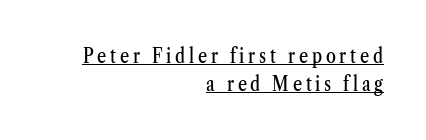
Q: Is the text italic (slanted)? A: No, it is upright.
Q: Is the text underlined? A: Yes.
Q: How is the paragraph aligned? A: Right-aligned.
Q: Is the spacing between lines tight, normal or loose? A: Normal.
